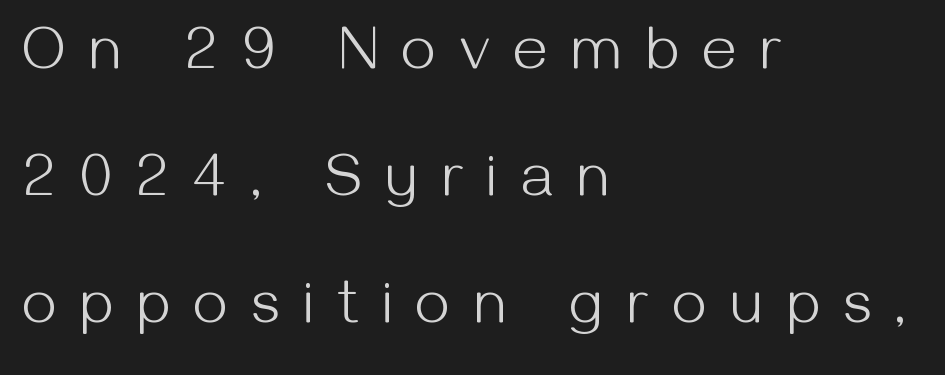
The image shows 61 px light sans-serif type, upright; set left-aligned, loose line spacing (2.08x), unusually wide letter spacing (+0.4 em), not underlined; medium stroke contrast and a medium x-height.
